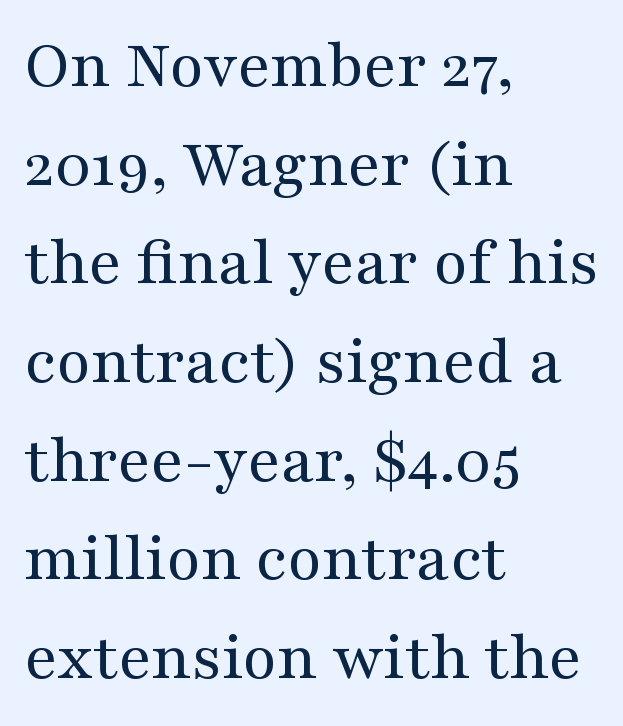
Stem width sits at or under what a default text font uses. This sample uses an upright cut, with every glyph sitting square on the baseline. Notice how the passage keeps a crisp vertical edge on the left only. Line spacing here is normal. Bare-footed words on every line.
